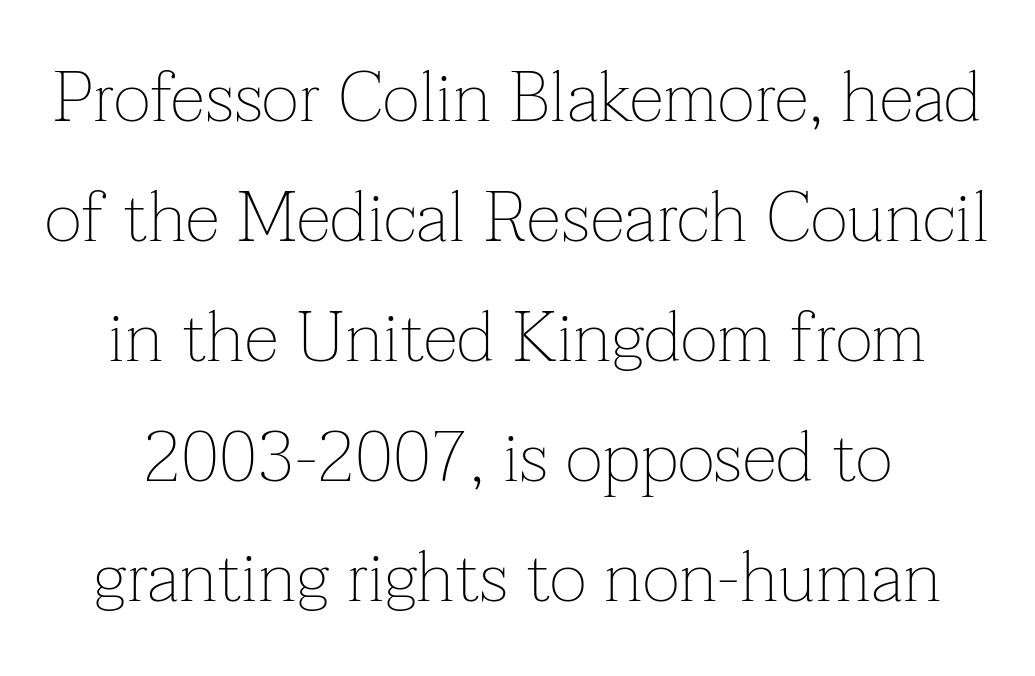
The cut favours lightness, reaching ordinary text weight at its darkest. These lines are rendered in a variable-pitch font. Bare-footed words on every line. The line texture is even and compact thanks to regular tracking. This sample uses a serif face. One glance says typical: line gaps are just what's usual.
